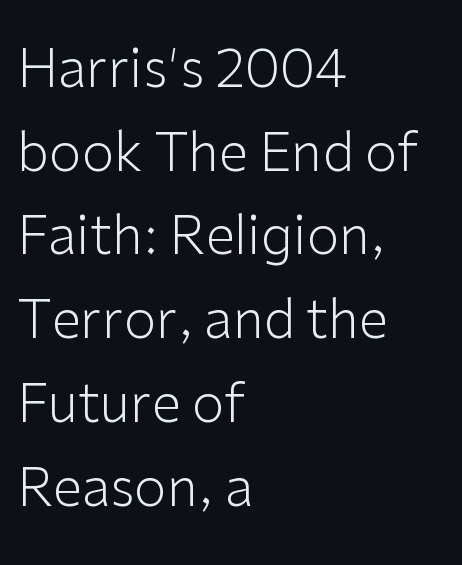
The image shows 53 px light sans-serif type, upright; set left-aligned, normal line spacing (1.58x), normal letter spacing, not underlined; low stroke contrast and a medium x-height.
